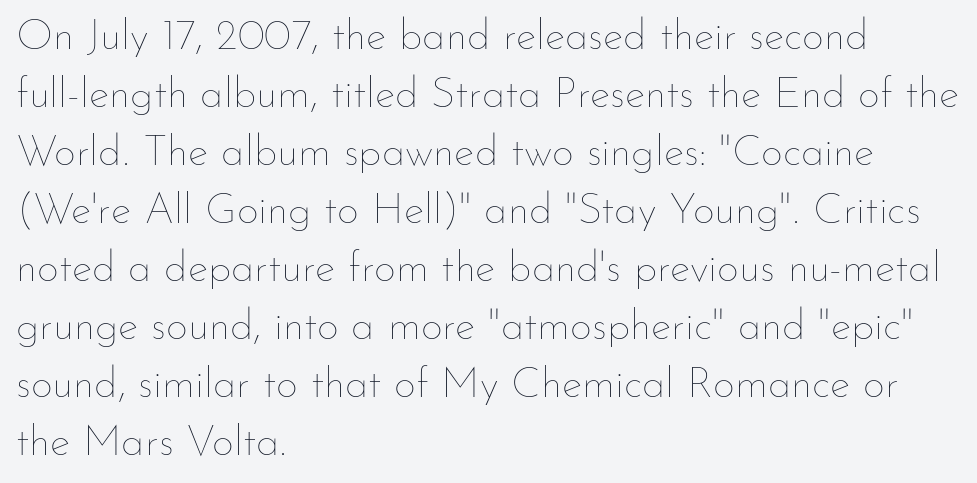
The letters sit at their default tracking, neither squeezed nor spread. Does the copy run flush right? No — it runs flush left. Summary of vertical rhythm: regular, with standard interline spacing. Rendered with straight, roman letterforms. Counters stay open thanks to moderate or lighter strokes.
